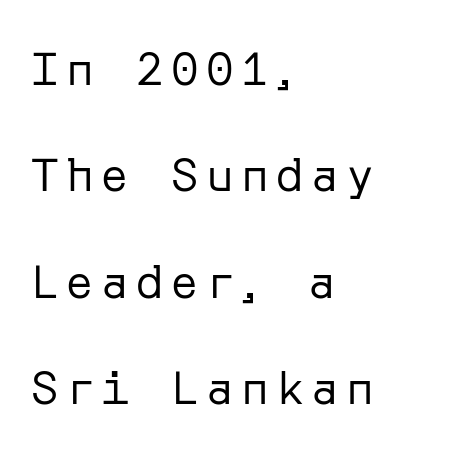
Q: Is the text bold? A: No.
Q: Is the text italic (slanted)? A: No, it is upright.
Q: Is the typeface a serif or a sans-serif typeface? A: Sans-serif.
Q: Is the text underlined? A: No.
Q: How is the paragraph aligned? A: Left-aligned.
Q: Is the spacing between lines tight, normal or loose? A: Loose.
Q: Width (condensed, normal, or wide)? A: Normal.
Q: Stroke contrast? A: Low.
Q: x-height? A: Medium.
